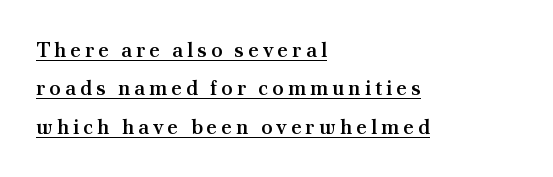
{"italic": "no", "bold": "semi", "underline": "yes", "align": "left", "line_spacing_ratio": 1.83, "glyph_px": 21}
